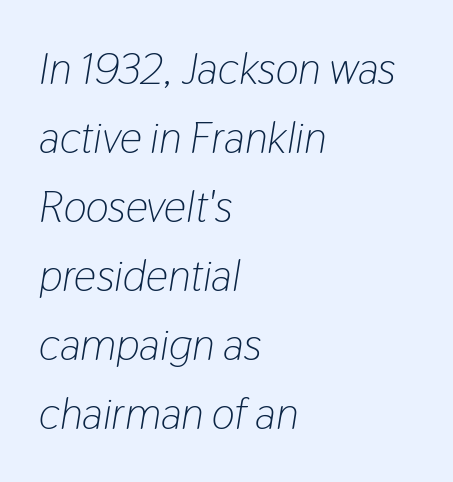
Q: Is the text bold? A: No.
Q: Is the text italic (slanted)? A: Yes, it leans right by about 9 degrees.
Q: Is the text underlined? A: No.
Q: How is the paragraph aligned? A: Left-aligned.
Q: Is the spacing between letters normal or unusually wide? A: Normal.
Q: Is the spacing between lines tight, normal or loose? A: Normal.
Q: Width (condensed, normal, or wide)? A: Condensed.
Q: Stroke contrast? A: Low.
Q: x-height? A: Medium.
Q: Monospaced? A: No.
